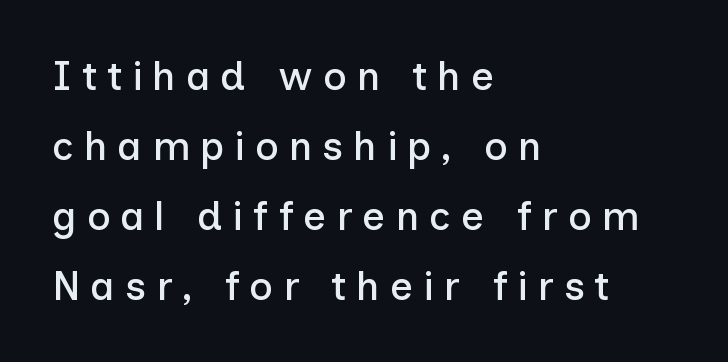
Q: Is the text italic (slanted)? A: No, it is upright.
Q: Is the typeface a serif or a sans-serif typeface? A: Sans-serif.
Q: Is the text underlined? A: No.
Q: How is the paragraph aligned? A: Left-aligned.
Q: Is the spacing between letters normal or unusually wide? A: Unusually wide.
Q: Width (condensed, normal, or wide)? A: Normal.
Q: Stroke contrast? A: Low.
Q: x-height? A: Medium.
Q: Monospaced? A: No.
